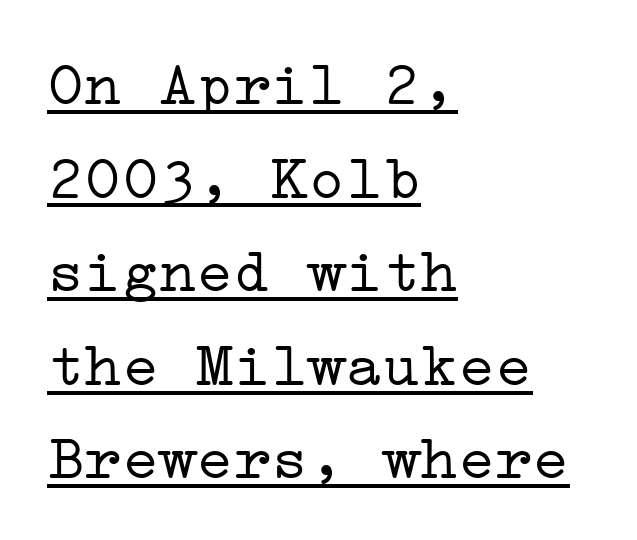
Has an underline been added? It has. Ordinary non-slanted type is in use. Heft: none added — not bold. In terms of letterspacing, this is plain default setting.
